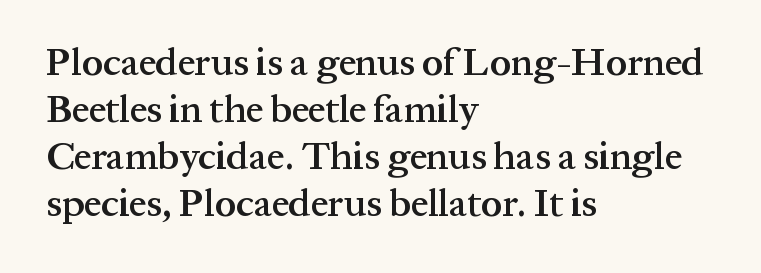
{"serif": "yes", "italic": "no", "bold": "semi", "weight": "semibold", "width": "normal", "stroke_contrast": "medium", "x_height": "medium", "monospaced": "no", "underline": "no", "align": "left", "line_spacing_ratio": 1.24, "letter_spacing": "normal", "letter_spacing_em": 0.0, "glyph_px": 38}
